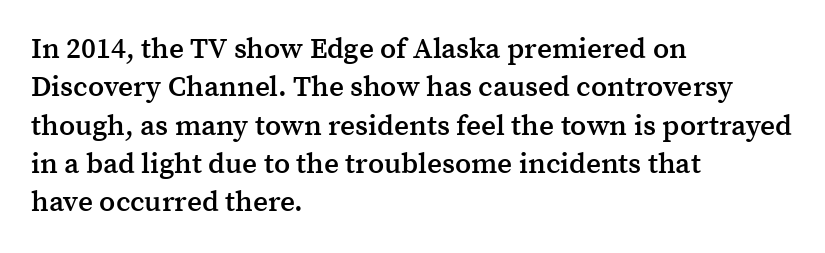
The image shows 29 px semibold serif type, upright; set left-aligned, normal line spacing (1.32x), normal letter spacing, not underlined; medium stroke contrast and a medium x-height.
